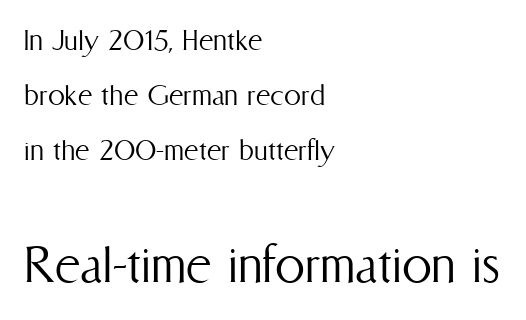
No italicization has been applied; the sample stays upright. Two sizes are in play, and the larger belongs to the second block. You could not count columns in this text — the font is proportionally spaced. The lines sit at an ordinary, default distance from one another.
